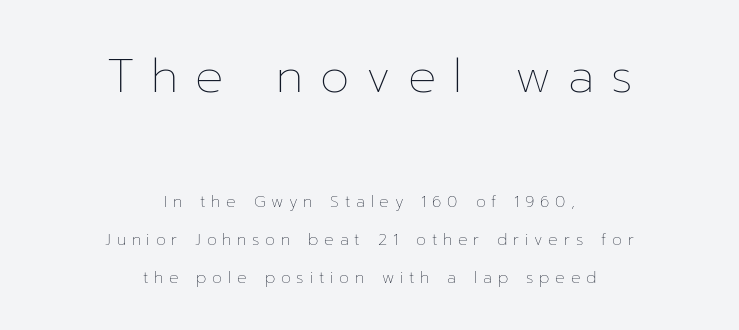
{"italic": "no", "bold": "no", "weight": "thin", "width": "normal", "stroke_contrast": "low", "x_height": "medium", "monospaced": "no", "underline": "no", "align": "center", "line_spacing": "loose", "line_spacing_ratio": 2.37, "letter_spacing": "wide", "letter_spacing_em": 0.36, "larger_block": "first", "size_ratio": 2.94, "glyph_px": 47}
